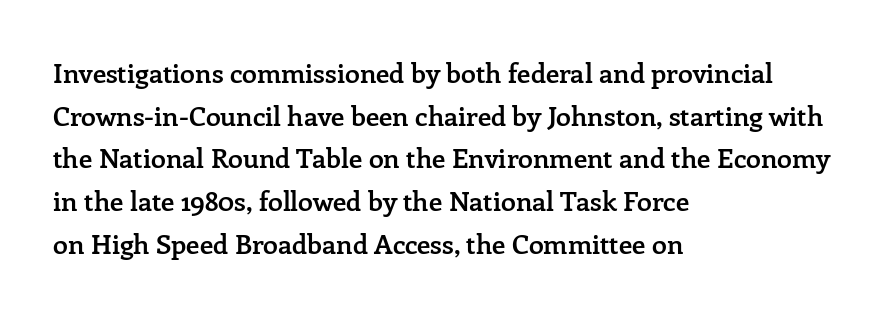
{"italic": "no", "bold": "semi", "underline": "no", "align": "left", "line_spacing": "normal", "line_spacing_ratio": 1.58, "letter_spacing": "normal", "letter_spacing_em": 0.0, "glyph_px": 27}
